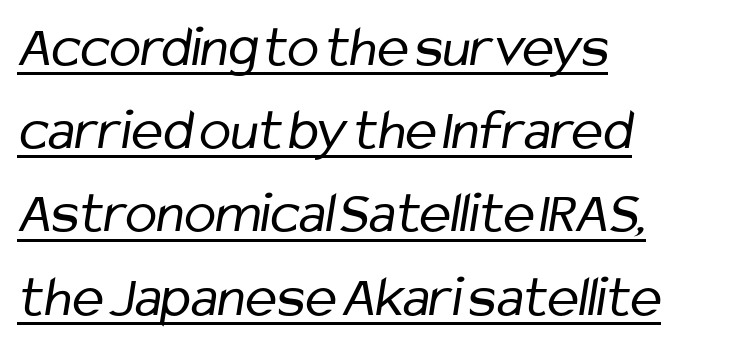
The image shows 59 px regular-weight, condensed sans-serif type; set left-aligned, normal line spacing (1.41x), normal letter spacing, underlined; low stroke contrast and a medium x-height.
